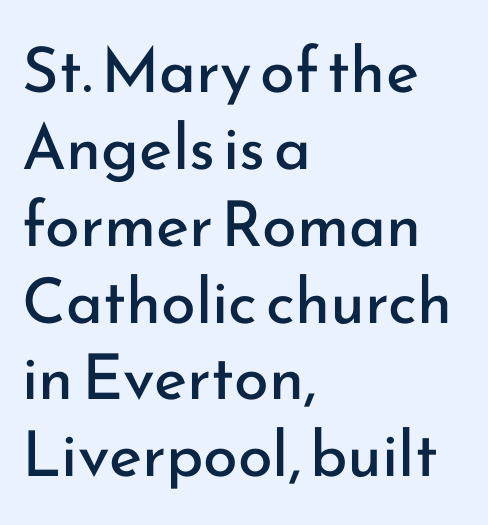
The image shows 63 px regular-weight sans-serif type, upright; set left-aligned, line spacing 1.22x, normal letter spacing, not underlined; low stroke contrast and a small x-height.
